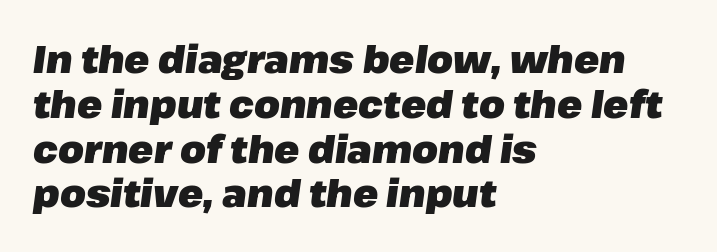
{"italic": "yes", "lean": "right", "slant_degrees": 8, "bold": "yes", "weight": "heavy", "width": "normal", "stroke_contrast": "low", "x_height": "medium", "monospaced": "no", "underline": "no", "align": "left", "line_spacing_ratio": 1.21, "letter_spacing": "normal", "letter_spacing_em": 0.0, "glyph_px": 37}
